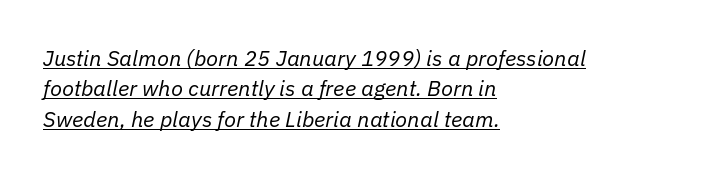
Would a proofreader flag this as italicized? Yes. Students, observe: this is what conventionally led text looks like. The passage shown has conventional tracking throughout. This sample carries an underscore along the baseline area.
